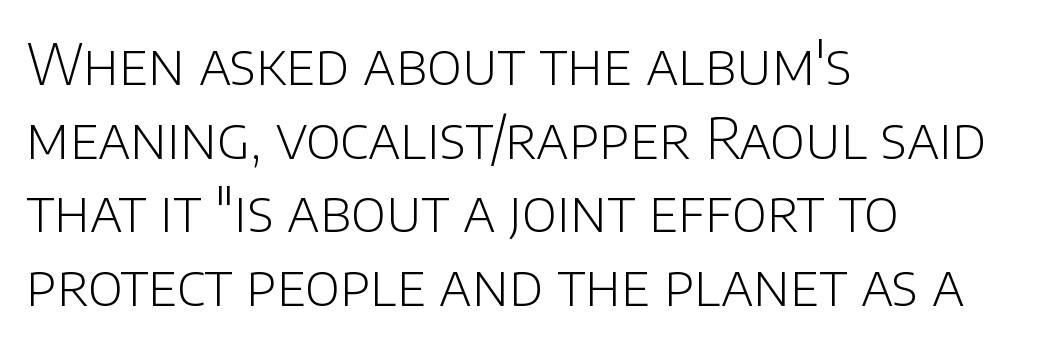
Regarding leading, the lines here are spaced in the standard way. Check the space under the baseline: it is left empty. Letterform terminals end flat and unadorned throughout the passage. These lines are rendered in a variable-pitch font.
